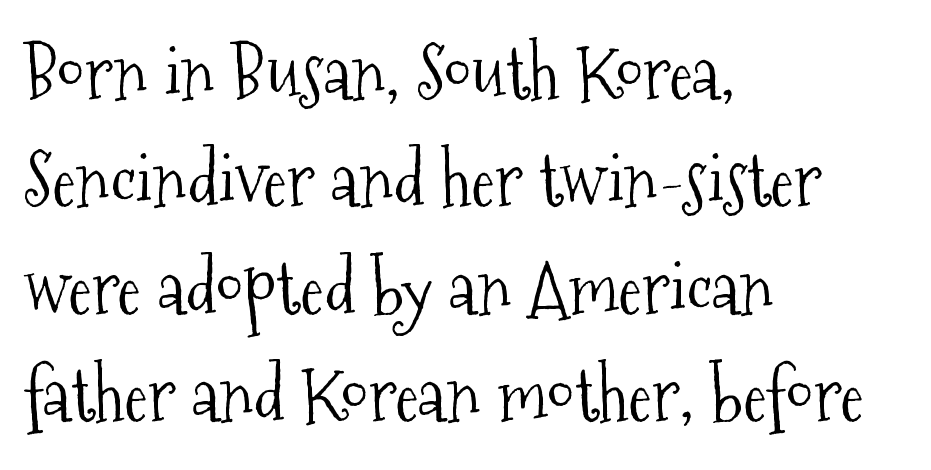
The image shows 72 px light, condensed serif type, upright; set left-aligned, normal line spacing (1.49x), normal letter spacing, not underlined; medium stroke contrast and a medium x-height.
